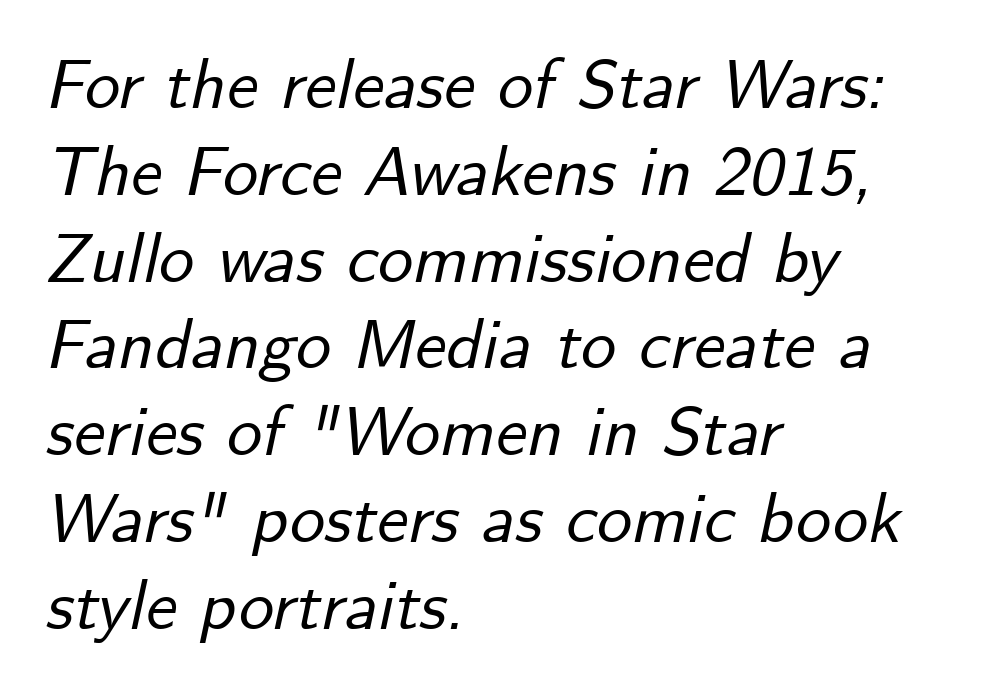
{"italic": "yes", "lean": "right", "slant_degrees": 12, "width": "normal", "stroke_contrast": "low", "x_height": "small", "monospaced": "no", "underline": "no", "align": "left", "line_spacing_ratio": 1.24, "letter_spacing": "normal", "letter_spacing_em": 0.0, "glyph_px": 70}
